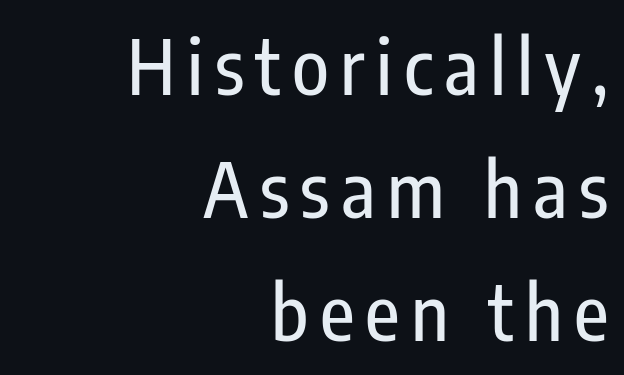
{"serif": "no", "italic": "no", "width": "condensed", "stroke_contrast": "low", "x_height": "medium", "monospaced": "no", "underline": "no", "align": "right", "line_spacing": "normal", "line_spacing_ratio": 1.62, "glyph_px": 76}
